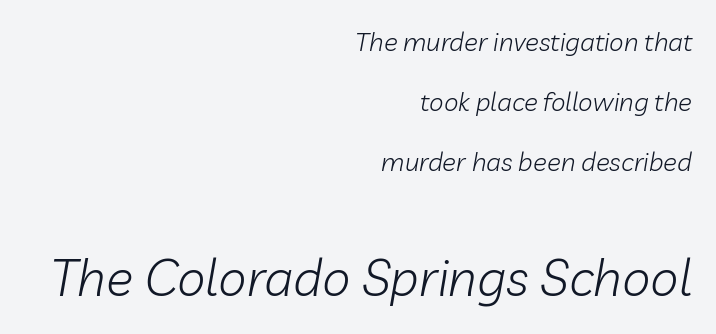
The image shows 51 px light type, italic (leaning right); set right-aligned, loose line spacing (2.3x), normal letter spacing, not underlined; the second (bottom) block is 1.96x larger; low stroke contrast and a medium x-height.
